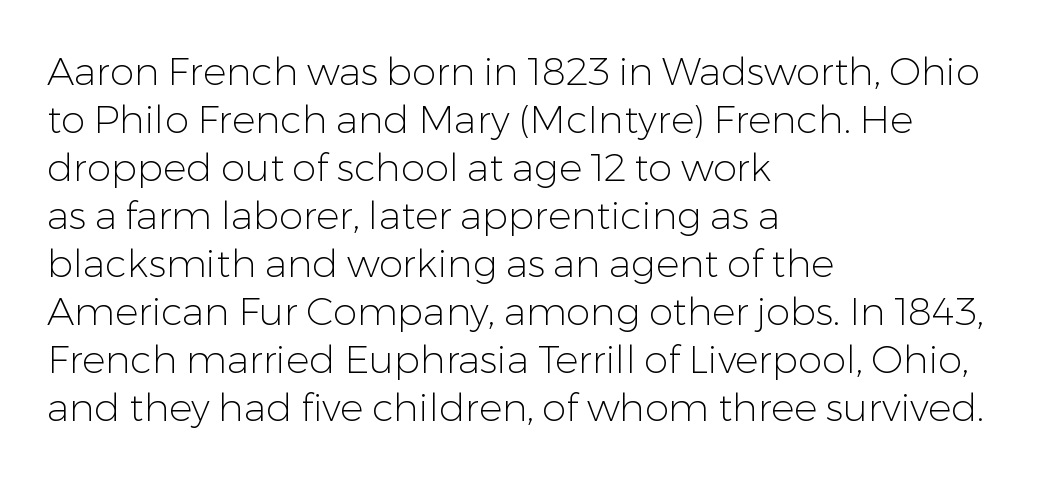
{"serif": "no", "italic": "no", "bold": "no", "weight": "light", "width": "normal", "stroke_contrast": "low", "x_height": "medium", "monospaced": "no", "underline": "no", "align": "left", "line_spacing_ratio": 1.23, "letter_spacing": "normal", "letter_spacing_em": 0.0, "glyph_px": 39}
